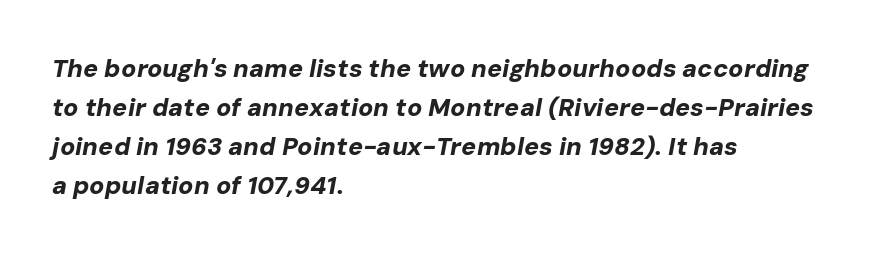
{"italic": "yes", "lean": "right", "slant_degrees": 10, "bold": "yes", "underline": "no", "align": "left", "line_spacing": "normal", "line_spacing_ratio": 1.56, "letter_spacing": "normal", "letter_spacing_em": 0.0, "glyph_px": 25}
